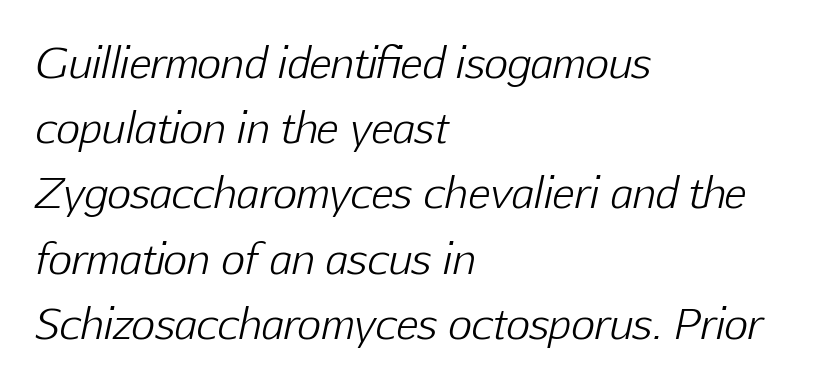
The image shows 41 px light type, italic (leaning right); set left-aligned, normal line spacing (1.59x), normal letter spacing, not underlined; low stroke contrast and a medium x-height.
